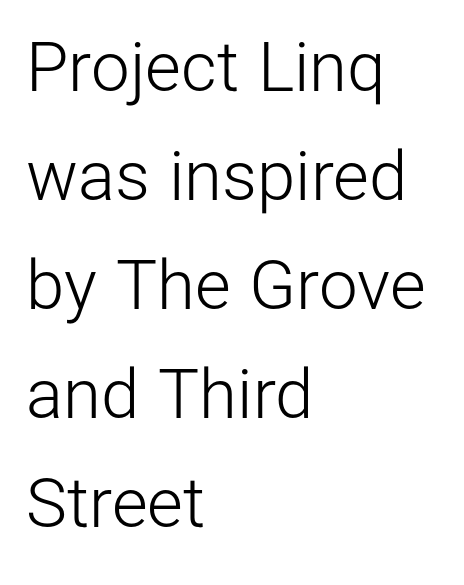
The passage shown is typed in a proportional face where columns would drift. Stems and bowls with no extra thickness — not bold. A typesetter would label this face a sans. The setting favours the left margin, as ordinary paragraphs usually do.
